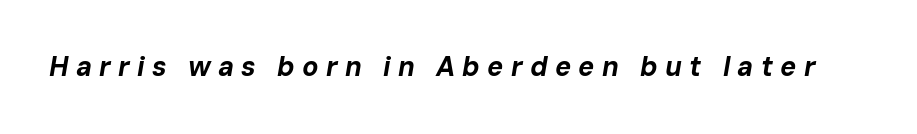
The image shows 27 px bold type, italic (leaning right); set unusually wide letter spacing (+0.27 em), not underlined.
